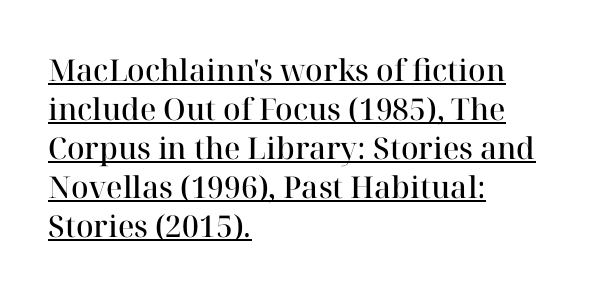
The image shows 30 px semibold serif type, upright; set left-aligned, normal line spacing (1.3x), normal letter spacing, underlined; high stroke contrast and a medium x-height.
